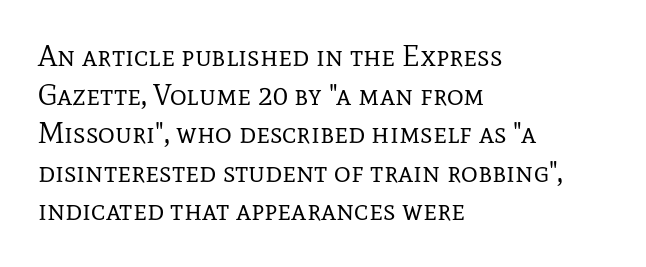
{"serif": "yes", "italic": "no", "bold": "no", "weight": "regular", "width": "normal", "stroke_contrast": "low", "x_height": "medium", "monospaced": "no", "underline": "no", "align": "left", "line_spacing": "normal", "line_spacing_ratio": 1.33, "letter_spacing": "normal", "letter_spacing_em": 0.0, "glyph_px": 29}
